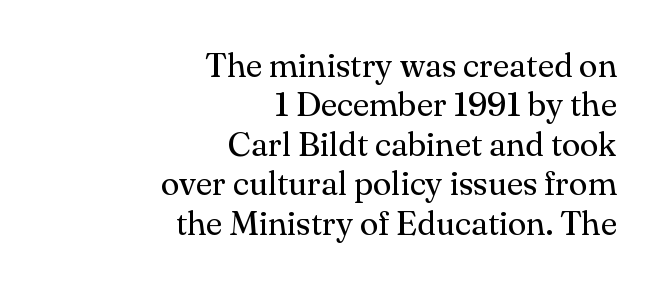
{"serif": "yes", "italic": "no", "bold": "no", "weight": "regular", "width": "normal", "stroke_contrast": "medium", "x_height": "small", "monospaced": "no", "underline": "no", "align": "right", "line_spacing_ratio": 1.16, "letter_spacing": "normal", "letter_spacing_em": 0.0, "glyph_px": 34}
